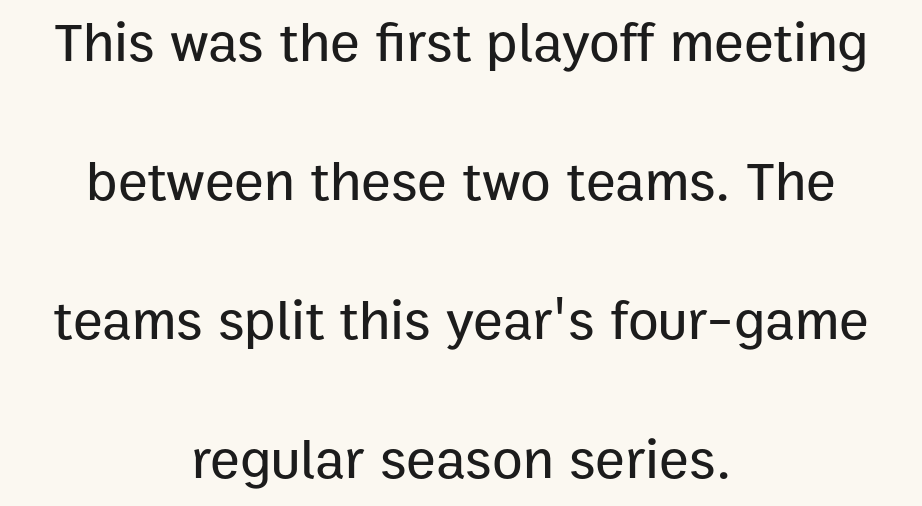
Q: Is the text italic (slanted)? A: No, it is upright.
Q: Is the typeface a serif or a sans-serif typeface? A: Sans-serif.
Q: Is the text underlined? A: No.
Q: How is the paragraph aligned? A: Centered.
Q: Is the spacing between letters normal or unusually wide? A: Normal.
Q: Is the spacing between lines tight, normal or loose? A: Loose.
Q: Width (condensed, normal, or wide)? A: Normal.
Q: Stroke contrast? A: Low.
Q: x-height? A: Medium.
Q: Monospaced? A: No.
